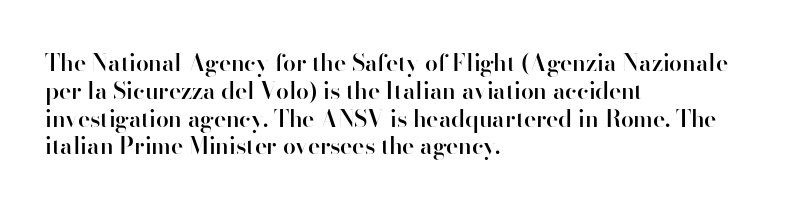
{"italic": "no", "bold": "semi", "underline": "no", "align": "left", "line_spacing_ratio": 1.21, "letter_spacing": "normal", "letter_spacing_em": 0.0, "glyph_px": 23}
